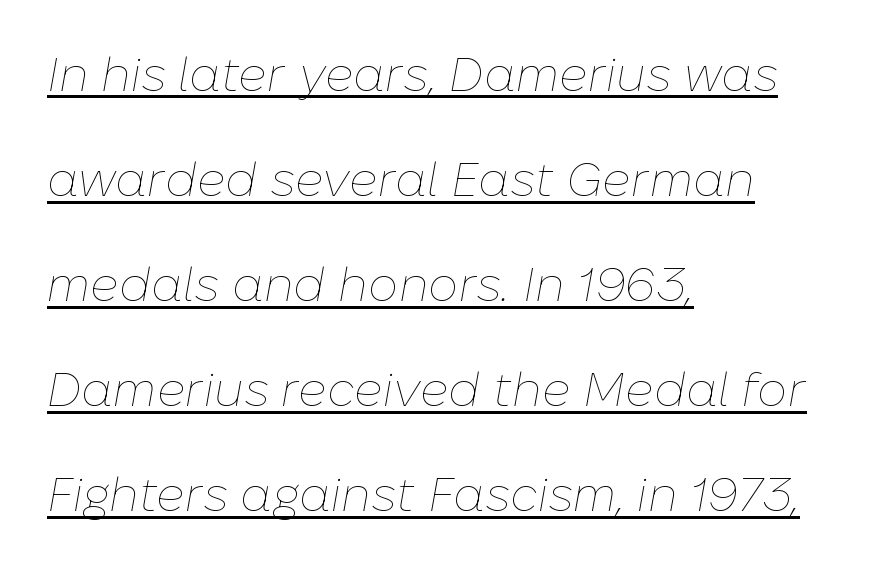
Q: Is the text bold? A: No.
Q: Is the text italic (slanted)? A: Yes, it leans right by about 10 degrees.
Q: Is the text underlined? A: Yes.
Q: How is the paragraph aligned? A: Left-aligned.
Q: Is the spacing between letters normal or unusually wide? A: Normal.
Q: Is the spacing between lines tight, normal or loose? A: Loose.
Q: Width (condensed, normal, or wide)? A: Normal.
Q: Stroke contrast? A: Low.
Q: x-height? A: Medium.
Q: Monospaced? A: No.
